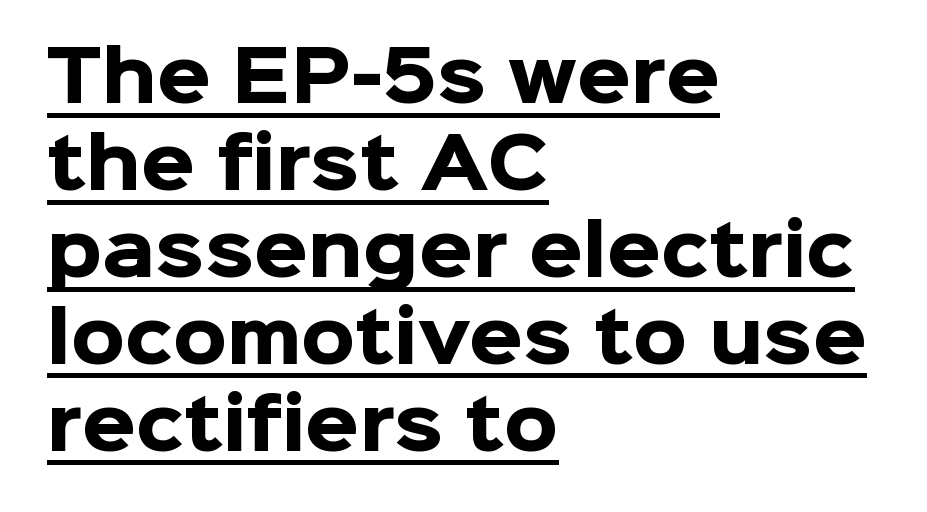
Q: Is the text bold? A: Yes.
Q: Is the text italic (slanted)? A: No, it is upright.
Q: Is the typeface a serif or a sans-serif typeface? A: Sans-serif.
Q: Is the text underlined? A: Yes.
Q: How is the paragraph aligned? A: Left-aligned.
Q: Is the spacing between letters normal or unusually wide? A: Normal.
Q: Is the spacing between lines tight, normal or loose? A: Normal.
Q: Width (condensed, normal, or wide)? A: Normal.
Q: Stroke contrast? A: Low.
Q: x-height? A: Medium.
Q: Monospaced? A: No.
